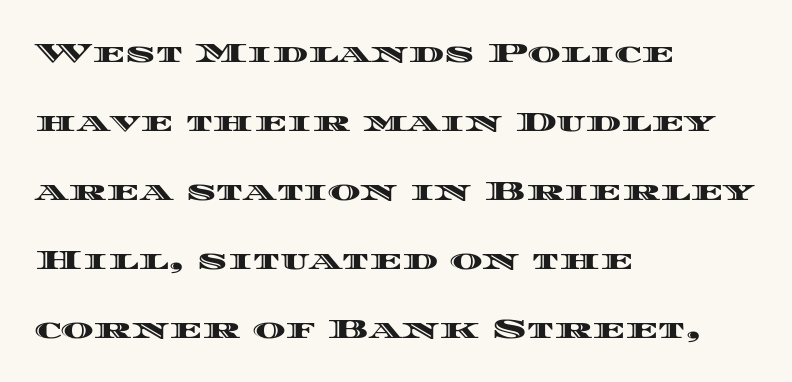
The image shows 28 px wide type, upright; set left-aligned, loose line spacing (2.46x), normal letter spacing, not underlined; a large x-height.
